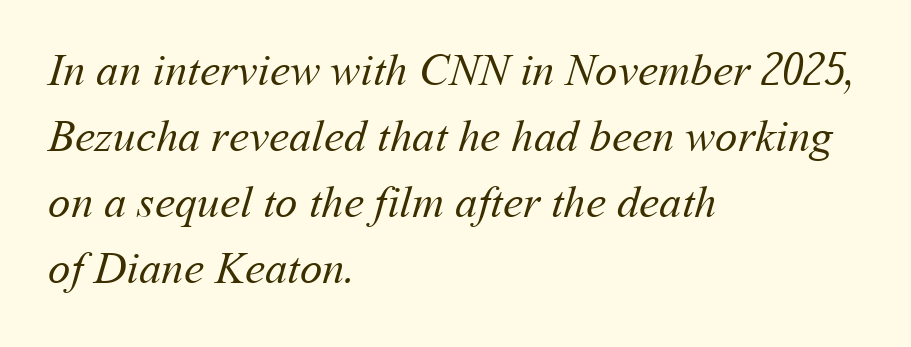
The image shows 45 px regular-weight type; set left-aligned, normal line spacing (1.47x), normal letter spacing, not underlined; medium stroke contrast and a medium x-height.
